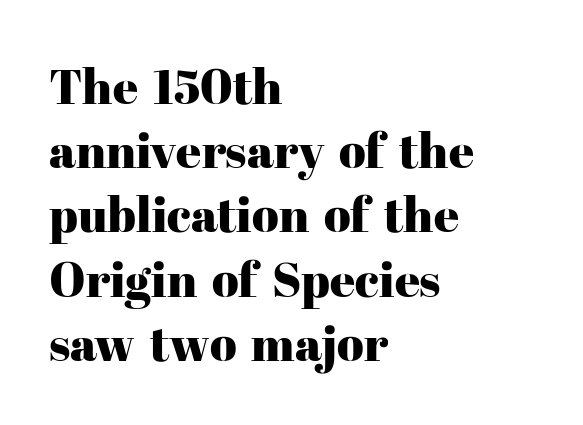
{"serif": "yes", "italic": "no", "width": "normal", "stroke_contrast": "high", "x_height": "medium", "monospaced": "no", "underline": "no", "align": "left", "line_spacing": "normal", "line_spacing_ratio": 1.31, "letter_spacing": "normal", "letter_spacing_em": 0.0, "glyph_px": 49}
